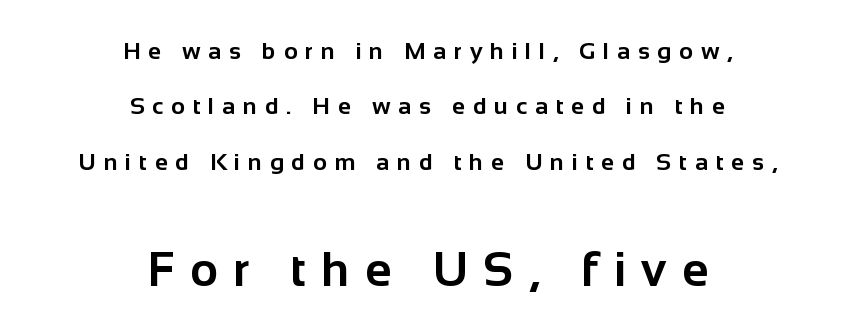
The image shows 48 px bold sans-serif type, upright; set centered, loose line spacing (2.31x), unusually wide letter spacing (+0.32 em), not underlined; the second (bottom) block is 2.0x larger; low stroke contrast and a medium x-height.
